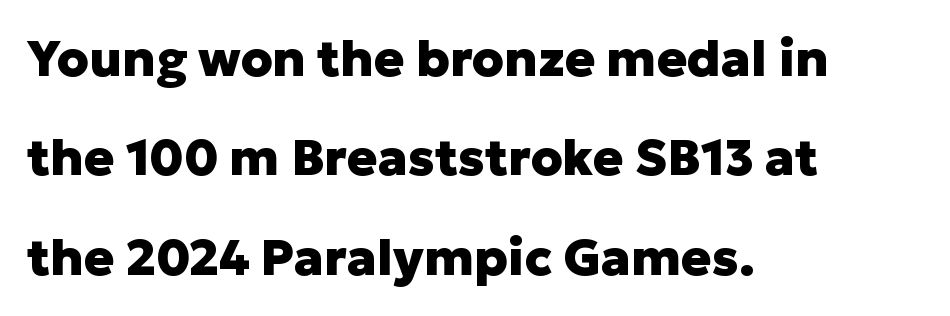
{"serif": "no", "italic": "no", "bold": "yes", "weight": "heavy", "width": "normal", "stroke_contrast": "low", "x_height": "medium", "monospaced": "no", "underline": "no", "align": "left", "line_spacing": "loose", "line_spacing_ratio": 1.99, "letter_spacing": "normal", "letter_spacing_em": 0.0, "glyph_px": 50}
